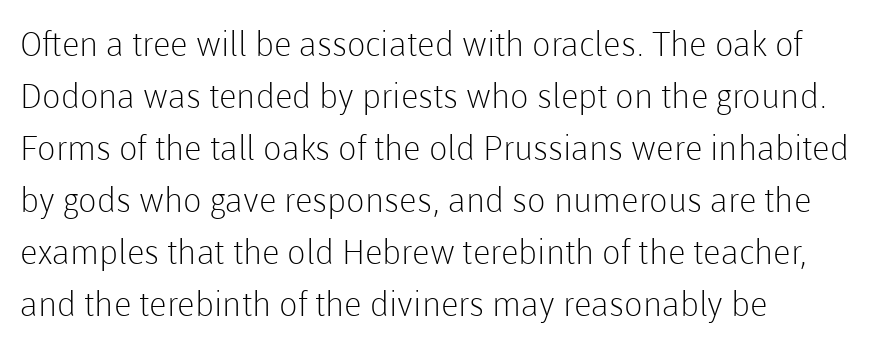
Q: Is the text bold? A: No.
Q: Is the text italic (slanted)? A: No, it is upright.
Q: Is the typeface a serif or a sans-serif typeface? A: Sans-serif.
Q: Is the text underlined? A: No.
Q: How is the paragraph aligned? A: Left-aligned.
Q: Is the spacing between letters normal or unusually wide? A: Normal.
Q: Is the spacing between lines tight, normal or loose? A: Normal.
Q: Width (condensed, normal, or wide)? A: Normal.
Q: Stroke contrast? A: Low.
Q: x-height? A: Medium.
Q: Monospaced? A: No.
